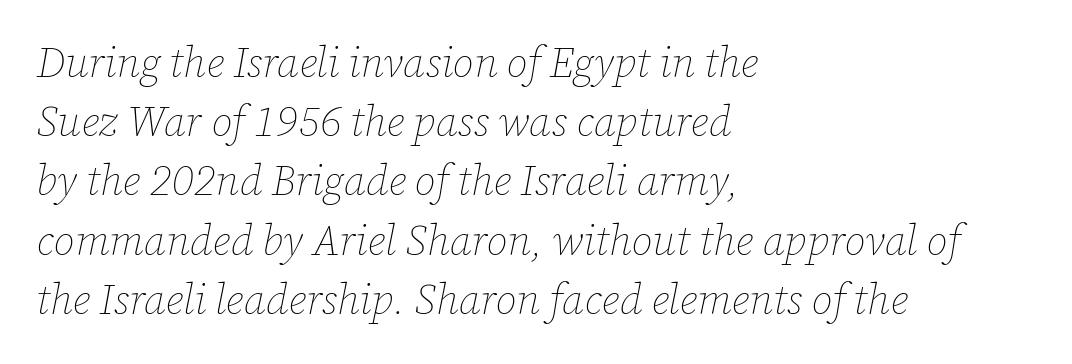
Inter-character spacing is left at the font's built-in metrics. Think standard paragraph weight, or any step lighter than that. The space beneath each line is pristine and unruled. Posture: slanted.
